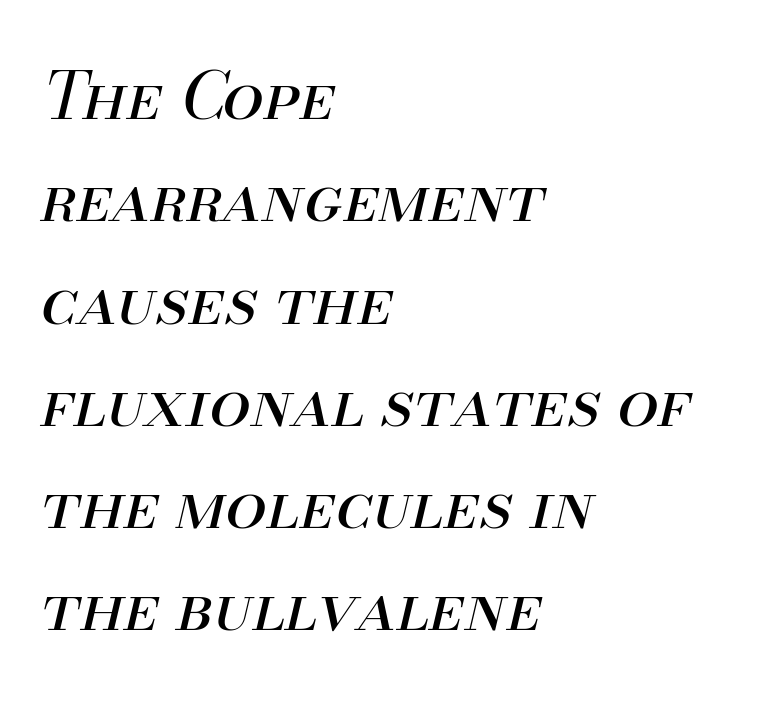
Decoration check: the copy has no underline. The letters advance in unequal steps, a hallmark of proportional type. The passage shown leans; its letterforms are oblique. Each word holds together tightly as a unit, with standard inter-letter gaps. Weight class: somewhere from thin through regular. This rendering uses left alignment, leaving the right contour irregular.
